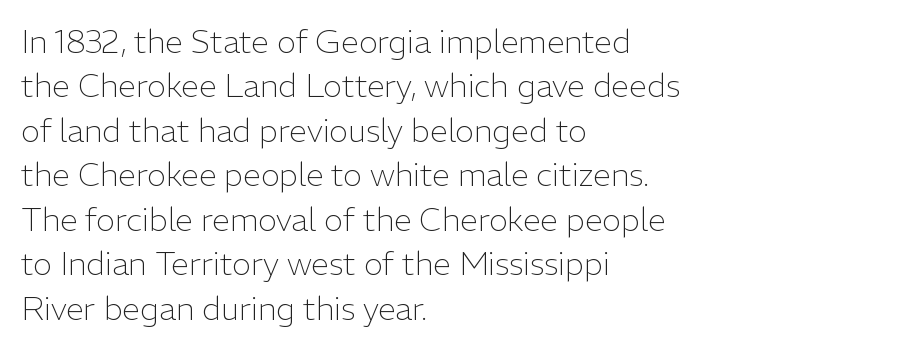
{"serif": "no", "italic": "no", "bold": "no", "weight": "light", "width": "normal", "stroke_contrast": "low", "x_height": "medium", "monospaced": "no", "underline": "no", "align": "left", "line_spacing": "normal", "line_spacing_ratio": 1.39, "letter_spacing": "normal", "letter_spacing_em": 0.0, "glyph_px": 32}
